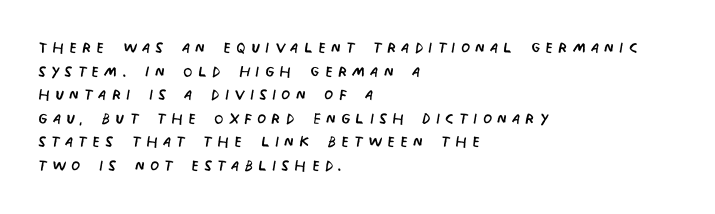
The image shows 21 px text type; set left-aligned, tight line spacing (1.12x), unusually wide letter spacing (+0.23 em), not underlined.
